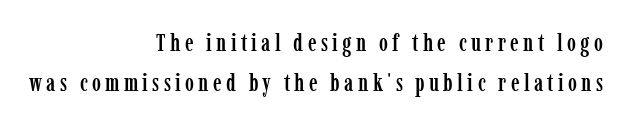
The image shows 24 px text type, upright; set right-aligned, normal line spacing (1.68x), not underlined.
